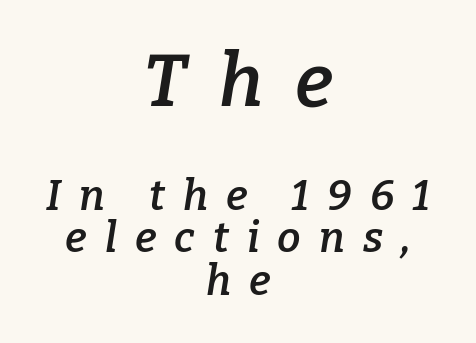
Examine the stroke ends and you'll spot serifs. This block would grow much taller if given ordinary leading; it's compressed now. The composition opens big and finishes small. The zone under the glyphs is completely vacant. These lines stack symmetrically, like a column narrowing and widening about its center.
